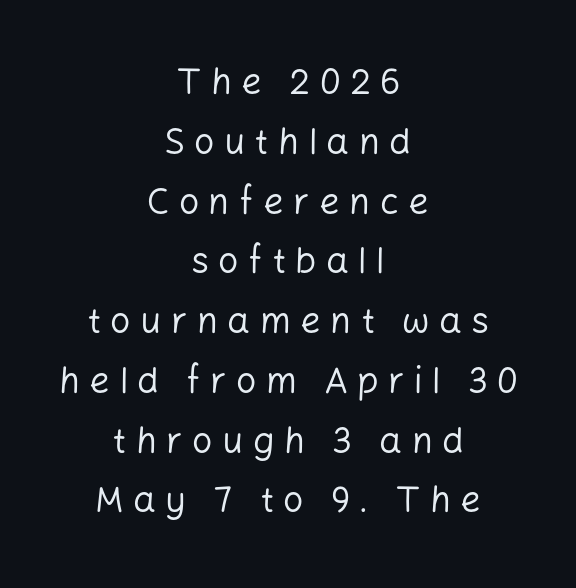
{"serif": "no", "italic": "no", "bold": "no", "weight": "regular", "width": "normal", "stroke_contrast": "low", "x_height": "medium", "monospaced": "no", "underline": "no", "align": "center", "line_spacing": "normal", "line_spacing_ratio": 1.66, "letter_spacing": "wide", "letter_spacing_em": 0.26, "glyph_px": 36}
